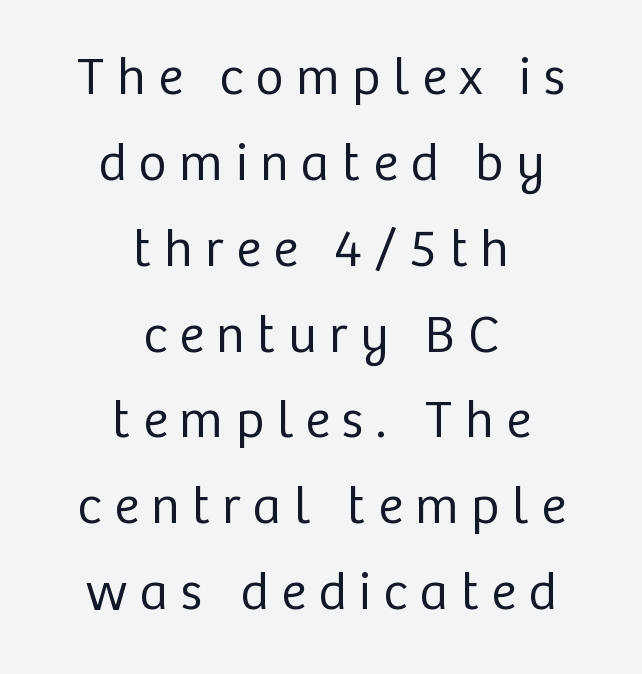
Q: Is the text bold? A: No.
Q: Is the text italic (slanted)? A: No, it is upright.
Q: Is the typeface a serif or a sans-serif typeface? A: Sans-serif.
Q: Is the text underlined? A: No.
Q: How is the paragraph aligned? A: Centered.
Q: Is the spacing between letters normal or unusually wide? A: Unusually wide.
Q: Is the spacing between lines tight, normal or loose? A: Normal.
Q: Width (condensed, normal, or wide)? A: Normal.
Q: Stroke contrast? A: Low.
Q: x-height? A: Medium.
Q: Monospaced? A: No.
